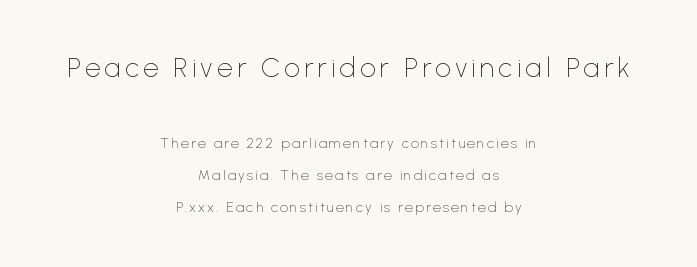
The first block has been scaled up relative to the second. Quick note: not italic, upright. The compositor balanced each line on the midline. Weight: regular or lighter. Does the leading feel generous? Absolutely, it's lavish.
